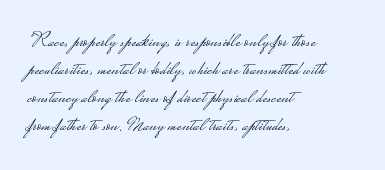
{"bold": "no", "underline": "no", "align": "left", "line_spacing": "normal", "line_spacing_ratio": 1.4, "letter_spacing": "normal", "letter_spacing_em": 0.0, "glyph_px": 20}
